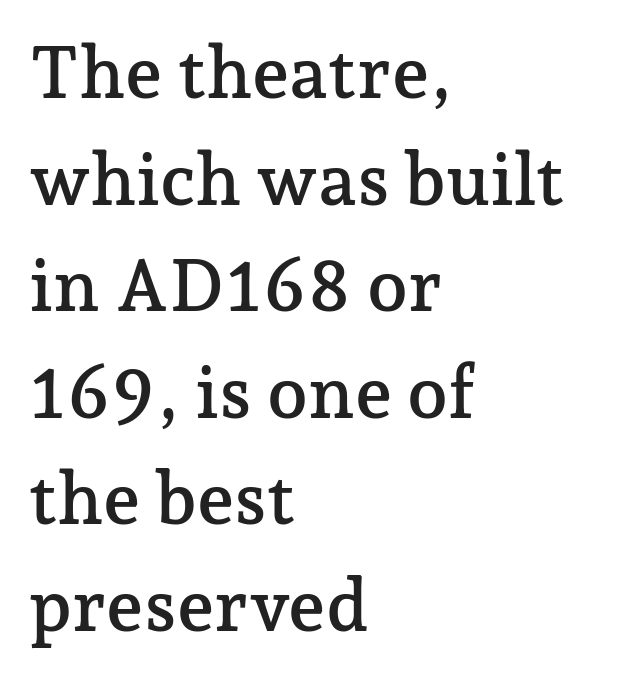
Are there feet on the stems? There are — it's a serif. Looks like regular typesetting: each glyph gets only the width it needs. The passage shown has conventional tracking throughout. Notice how the passage keeps a crisp vertical edge on the left only. The lettering holds an erect, upright posture throughout.
